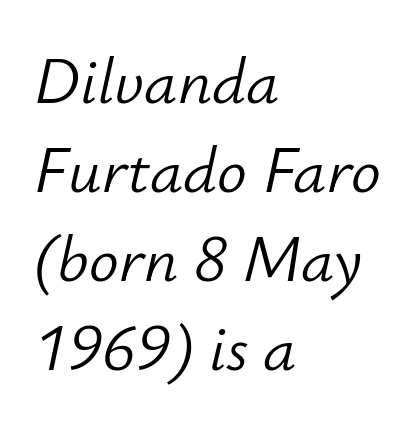
{"italic": "yes", "lean": "right", "slant_degrees": 12, "bold": "no", "weight": "light", "width": "normal", "stroke_contrast": "low", "x_height": "small", "monospaced": "no", "underline": "no", "align": "left", "line_spacing": "normal", "line_spacing_ratio": 1.35, "letter_spacing": "normal", "letter_spacing_em": 0.0, "glyph_px": 66}
